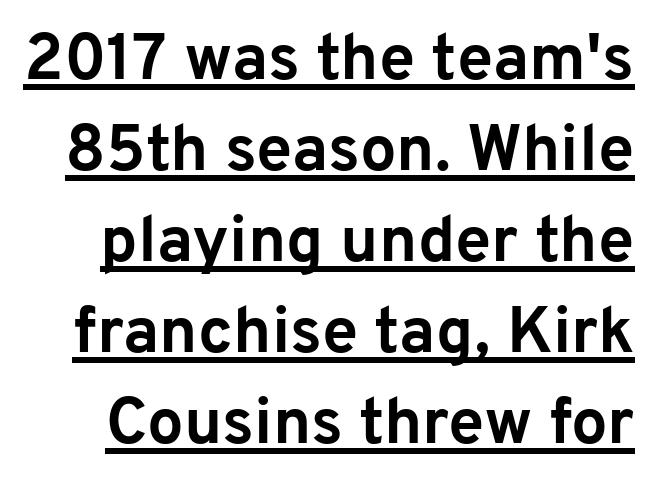
Q: Is the text bold? A: Yes.
Q: Is the text italic (slanted)? A: No, it is upright.
Q: Is the typeface a serif or a sans-serif typeface? A: Sans-serif.
Q: Is the text underlined? A: Yes.
Q: Is the spacing between letters normal or unusually wide? A: Normal.
Q: Is the spacing between lines tight, normal or loose? A: Normal.
Q: Width (condensed, normal, or wide)? A: Normal.
Q: Stroke contrast? A: Low.
Q: x-height? A: Medium.
Q: Monospaced? A: No.
